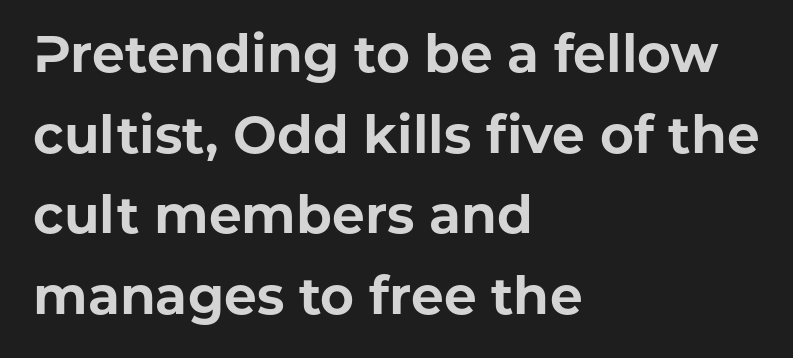
Italic: no, the glyphs are upright roman. In terms of leading, this rendering sits right in the middle. Character widths vary here, with narrow letters taking less room than wide ones. Letter spacing: default.
